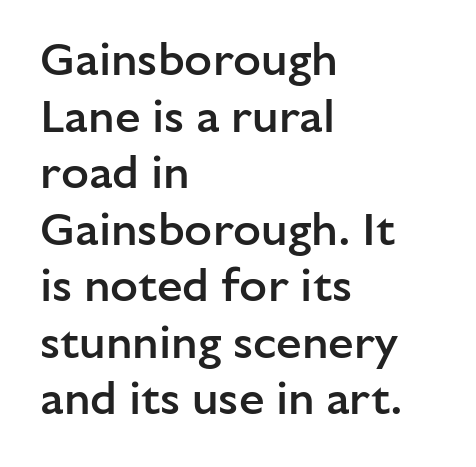
The image shows 46 px semibold sans-serif type, upright; set left-aligned, line spacing 1.23x, normal letter spacing, not underlined; low stroke contrast and a medium x-height.
